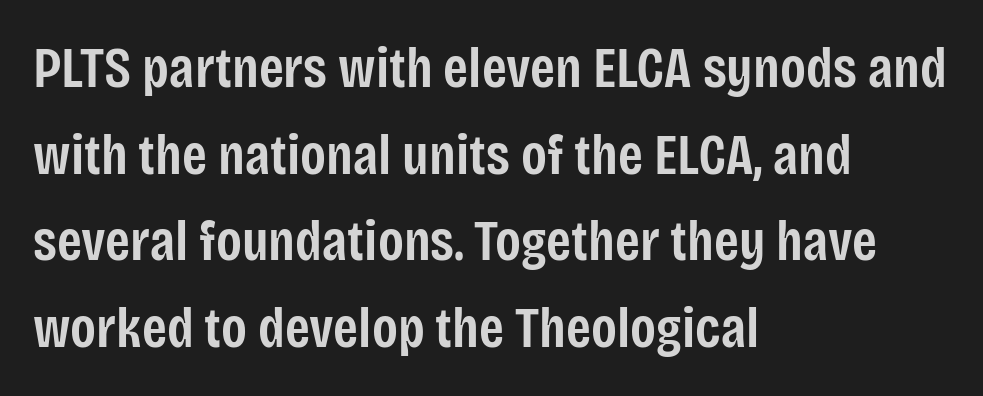
{"serif": "no", "italic": "no", "bold": "semi", "weight": "semibold", "width": "condensed", "stroke_contrast": "low", "x_height": "large", "monospaced": "no", "underline": "no", "align": "left", "line_spacing": "normal", "line_spacing_ratio": 1.52, "letter_spacing": "normal", "letter_spacing_em": 0.0, "glyph_px": 57}
